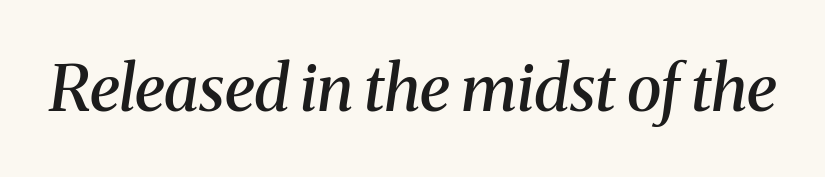
Q: Is the text bold? A: Semi-bold.
Q: Is the text italic (slanted)? A: Yes, it leans right by about 8 degrees.
Q: Is the typeface a serif or a sans-serif typeface? A: Serif.
Q: Is the text underlined? A: No.
Q: Is the spacing between letters normal or unusually wide? A: Normal.
Q: Width (condensed, normal, or wide)? A: Normal.
Q: Stroke contrast? A: Medium.
Q: x-height? A: Medium.
Q: Monospaced? A: No.
